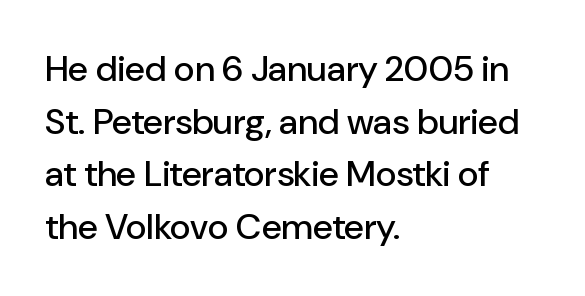
{"serif": "no", "italic": "no", "width": "normal", "stroke_contrast": "low", "x_height": "medium", "monospaced": "no", "underline": "no", "align": "left", "line_spacing": "normal", "line_spacing_ratio": 1.46, "letter_spacing": "normal", "letter_spacing_em": 0.0, "glyph_px": 36}
